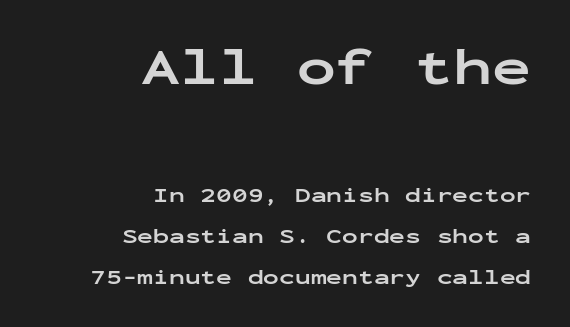
{"serif": "no", "italic": "no", "bold": "yes", "weight": "bold", "width": "wide", "stroke_contrast": "low", "x_height": "medium", "monospaced": "yes", "underline": "no", "align": "right", "line_spacing": "loose", "line_spacing_ratio": 1.96, "letter_spacing": "normal", "letter_spacing_em": 0.0, "larger_block": "first", "size_ratio": 2.48, "glyph_px": 52}
